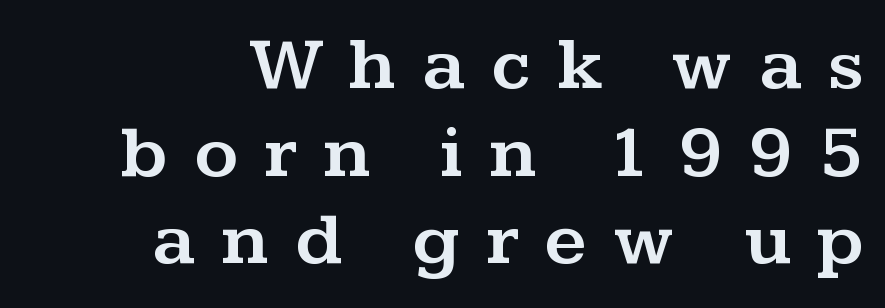
The image shows 75 px wide serif type, upright; set right-aligned, line spacing 1.17x, unusually wide letter spacing (+0.35 em), not underlined; medium stroke contrast and a medium x-height.
